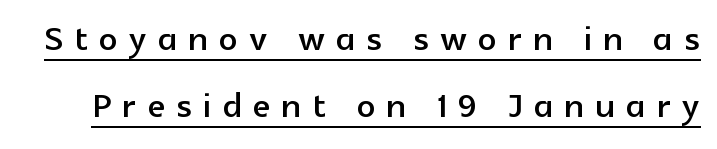
{"serif": "no", "italic": "no", "width": "normal", "x_height": "medium", "monospaced": "no", "underline": "yes", "line_spacing": "normal", "line_spacing_ratio": 1.46, "letter_spacing": "wide", "letter_spacing_em": 0.24, "glyph_px": 46}
